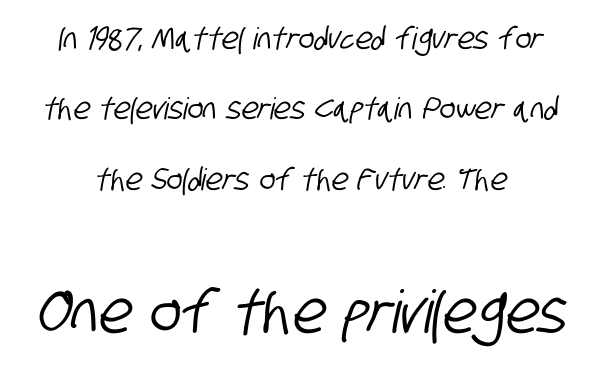
Q: Is the typeface a serif or a sans-serif typeface? A: Sans-serif.
Q: Is the text underlined? A: No.
Q: How is the paragraph aligned? A: Centered.
Q: Is the spacing between letters normal or unusually wide? A: Normal.
Q: Is the spacing between lines tight, normal or loose? A: Loose.
Q: Which block of text is set in a larger size, the first (top) or the second (bottom)? A: The second (bottom) one.
Q: Width (condensed, normal, or wide)? A: Condensed.
Q: Stroke contrast? A: Low.
Q: x-height? A: Large.
Q: Monospaced? A: No.
